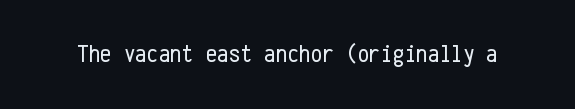
A roman cut, with each character standing at attention. Decoration check: the copy has no underline. The gaps between neighbouring characters are ordinary and unremarkable. Bold? No — there's no thickening of the strokes.
